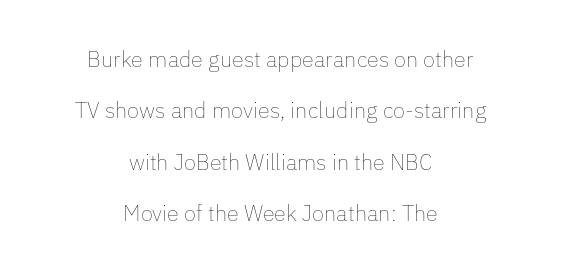
Q: Is the text bold? A: No.
Q: Is the text italic (slanted)? A: No, it is upright.
Q: Is the text underlined? A: No.
Q: How is the paragraph aligned? A: Centered.
Q: Is the spacing between letters normal or unusually wide? A: Normal.
Q: Is the spacing between lines tight, normal or loose? A: Loose.
